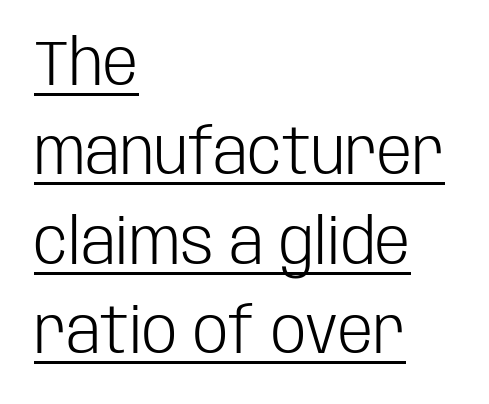
Q: Is the text bold? A: No.
Q: Is the text italic (slanted)? A: No, it is upright.
Q: Is the typeface a serif or a sans-serif typeface? A: Sans-serif.
Q: Is the text underlined? A: Yes.
Q: How is the paragraph aligned? A: Left-aligned.
Q: Is the spacing between letters normal or unusually wide? A: Normal.
Q: Is the spacing between lines tight, normal or loose? A: Normal.
Q: Width (condensed, normal, or wide)? A: Condensed.
Q: Stroke contrast? A: Low.
Q: x-height? A: Large.
Q: Monospaced? A: No.
